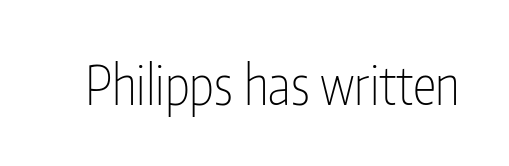
Q: Is the text bold? A: No.
Q: Is the text italic (slanted)? A: No, it is upright.
Q: Is the typeface a serif or a sans-serif typeface? A: Sans-serif.
Q: Is the text underlined? A: No.
Q: Is the spacing between letters normal or unusually wide? A: Normal.
Q: Width (condensed, normal, or wide)? A: Condensed.
Q: Stroke contrast? A: Low.
Q: x-height? A: Medium.
Q: Monospaced? A: No.
